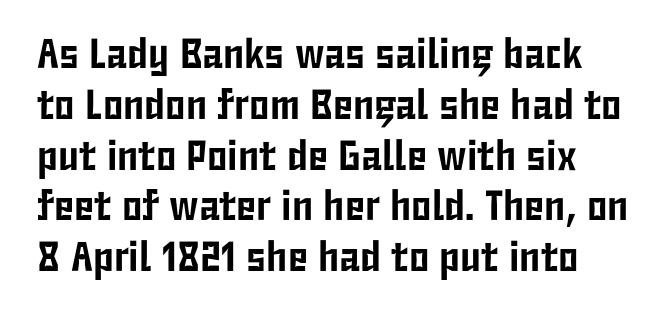
Quick note: not italic, upright. Lines of text with bare space underneath. Do the characters align in a grid? No, the font is proportional. Nope, no serifs anywhere on these letters. The passage shown has conventional tracking throughout.
